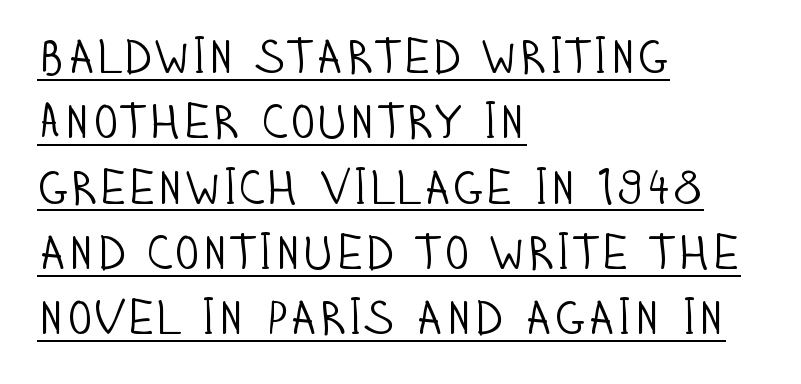
{"serif": "no", "italic": "no", "bold": "no", "weight": "light", "width": "condensed", "stroke_contrast": "low", "x_height": "large", "monospaced": "no", "underline": "yes", "align": "left", "line_spacing": "normal", "line_spacing_ratio": 1.36, "letter_spacing": "normal", "letter_spacing_em": 0.0, "glyph_px": 48}
